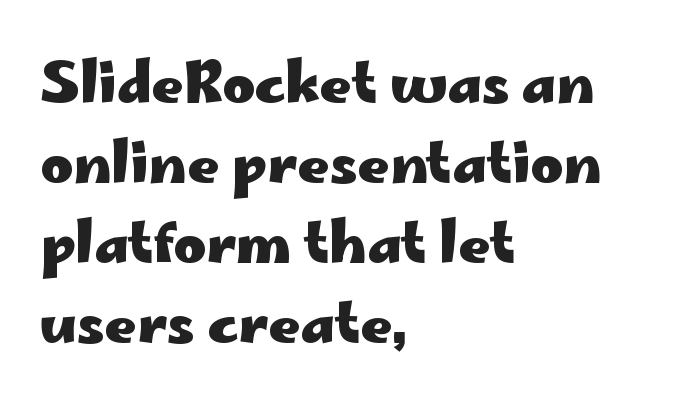
Q: Is the text bold? A: Yes.
Q: Is the text italic (slanted)? A: No, it is upright.
Q: Is the typeface a serif or a sans-serif typeface? A: Sans-serif.
Q: Is the text underlined? A: No.
Q: How is the paragraph aligned? A: Left-aligned.
Q: Is the spacing between letters normal or unusually wide? A: Normal.
Q: Is the spacing between lines tight, normal or loose? A: Normal.
Q: Width (condensed, normal, or wide)? A: Wide.
Q: Stroke contrast? A: Low.
Q: x-height? A: Small.
Q: Monospaced? A: No.
